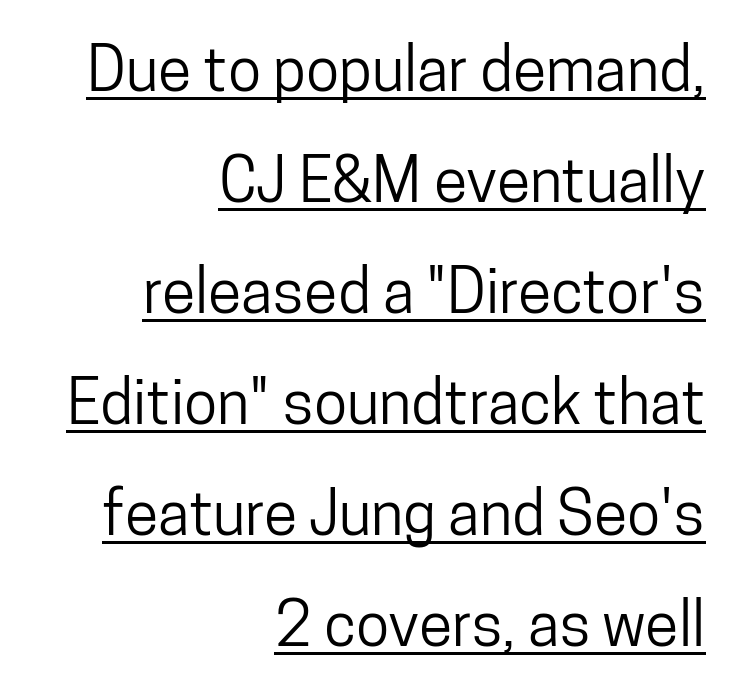
Q: Is the text italic (slanted)? A: No, it is upright.
Q: Is the typeface a serif or a sans-serif typeface? A: Sans-serif.
Q: Is the text underlined? A: Yes.
Q: How is the paragraph aligned? A: Right-aligned.
Q: Is the spacing between letters normal or unusually wide? A: Normal.
Q: Width (condensed, normal, or wide)? A: Condensed.
Q: Stroke contrast? A: Low.
Q: x-height? A: Medium.
Q: Monospaced? A: No.
